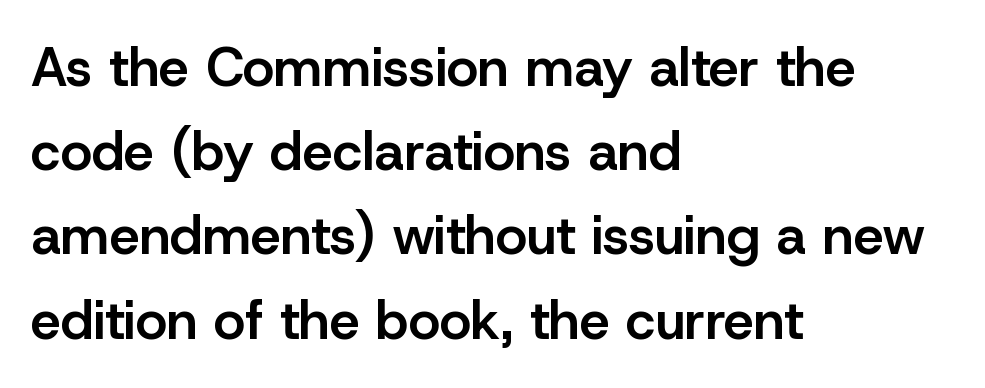
The image shows 54 px semibold sans-serif type, upright; set left-aligned, normal line spacing (1.56x), normal letter spacing, not underlined; low stroke contrast and a medium x-height.
